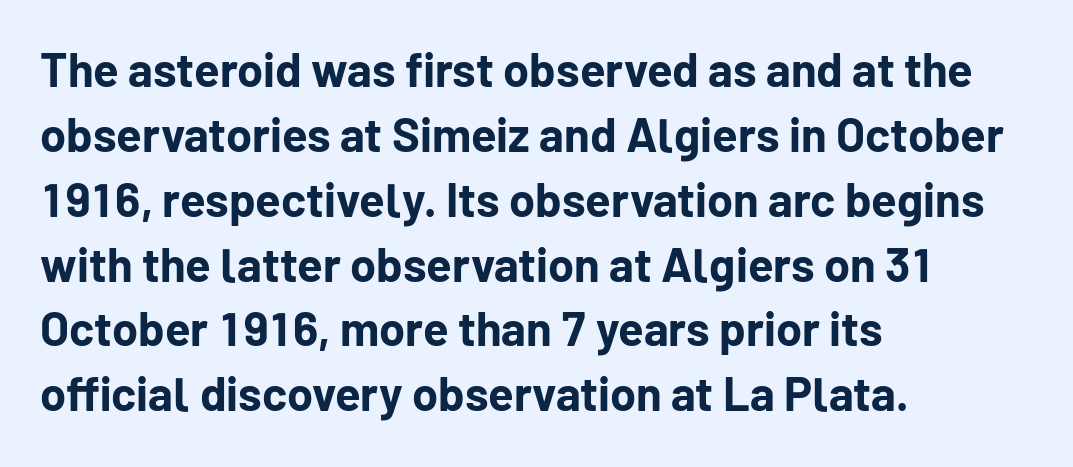
{"serif": "no", "italic": "no", "bold": "yes", "weight": "bold", "width": "normal", "stroke_contrast": "low", "x_height": "medium", "monospaced": "no", "underline": "no", "align": "left", "line_spacing": "normal", "line_spacing_ratio": 1.38, "letter_spacing": "normal", "letter_spacing_em": 0.0, "glyph_px": 47}
